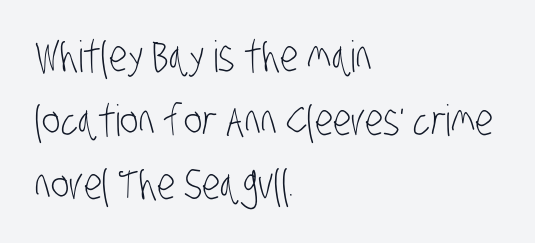
The image shows 43 px light, condensed sans-serif type; set left-aligned, normal line spacing (1.49x), normal letter spacing, not underlined; low stroke contrast and a large x-height.
